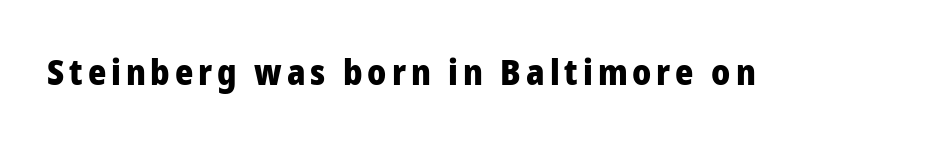
The letters are bold, with thick, heavy strokes. The font's upright variant was chosen for this text. Looks like regular typesetting: each glyph gets only the width it needs. The glyphs in this specimen are sans serif. Descenders are the only things crossing below the line.
